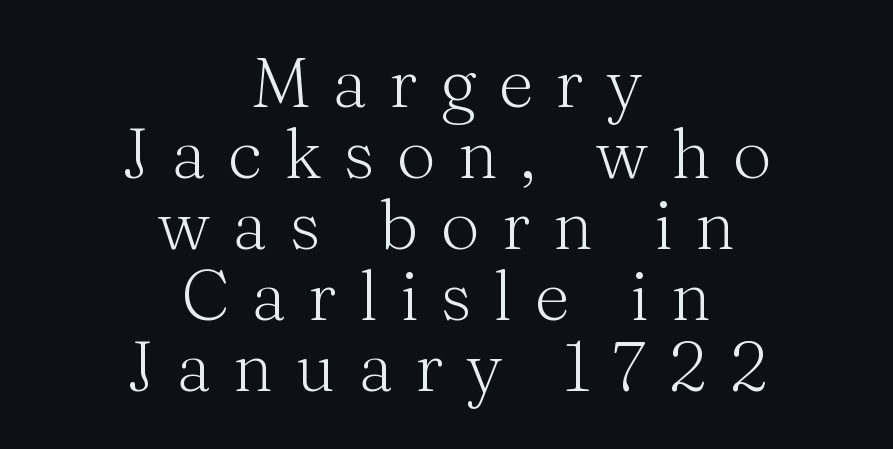
{"serif": "yes", "italic": "no", "bold": "no", "weight": "light", "width": "normal", "stroke_contrast": "medium", "x_height": "medium", "monospaced": "no", "underline": "no", "align": "center", "line_spacing": "tight", "line_spacing_ratio": 1.03, "letter_spacing": "wide", "letter_spacing_em": 0.32, "glyph_px": 69}
